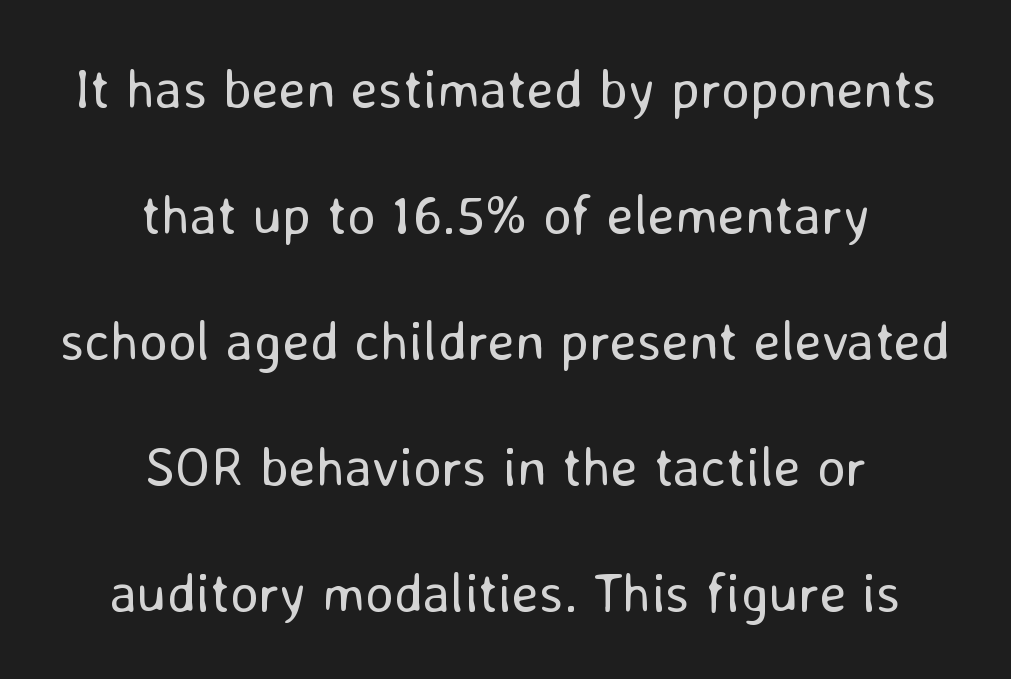
{"serif": "no", "italic": "no", "bold": "no", "weight": "regular", "width": "normal", "stroke_contrast": "low", "x_height": "medium", "monospaced": "no", "underline": "no", "align": "center", "line_spacing": "loose", "line_spacing_ratio": 2.29, "letter_spacing": "normal", "letter_spacing_em": 0.0, "glyph_px": 55}
